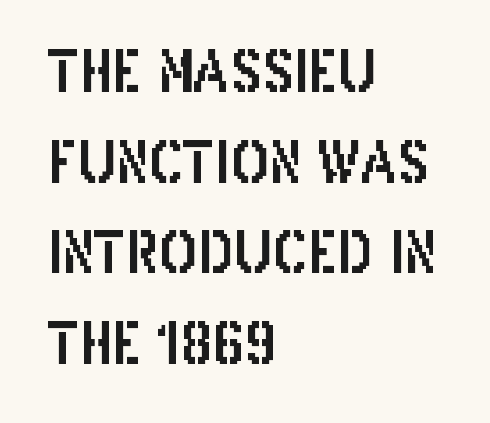
The image shows 57 px condensed sans-serif type, upright; set left-aligned, normal line spacing (1.59x), normal letter spacing, not underlined; low stroke contrast and a large x-height.
